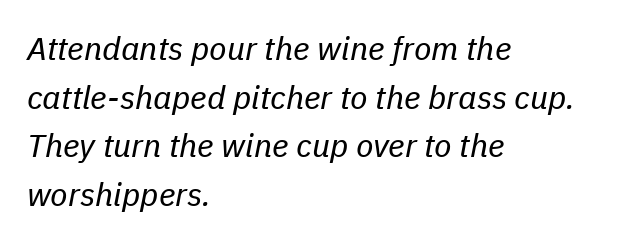
Q: Is the text bold? A: No.
Q: Is the text italic (slanted)? A: Yes, it leans right by about 11 degrees.
Q: Is the text underlined? A: No.
Q: How is the paragraph aligned? A: Left-aligned.
Q: Is the spacing between letters normal or unusually wide? A: Normal.
Q: Is the spacing between lines tight, normal or loose? A: Normal.
Q: Width (condensed, normal, or wide)? A: Normal.
Q: Stroke contrast? A: Low.
Q: x-height? A: Medium.
Q: Monospaced? A: No.
